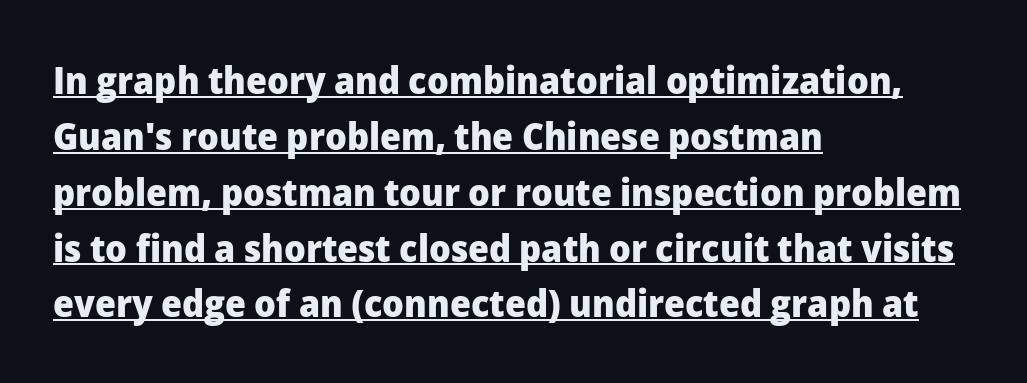
Q: Is the text bold? A: Yes.
Q: Is the text italic (slanted)? A: No, it is upright.
Q: Is the typeface a serif or a sans-serif typeface? A: Sans-serif.
Q: Is the text underlined? A: Yes.
Q: How is the paragraph aligned? A: Left-aligned.
Q: Is the spacing between letters normal or unusually wide? A: Normal.
Q: Is the spacing between lines tight, normal or loose? A: Normal.
Q: Width (condensed, normal, or wide)? A: Normal.
Q: Stroke contrast? A: Low.
Q: x-height? A: Medium.
Q: Monospaced? A: No.
